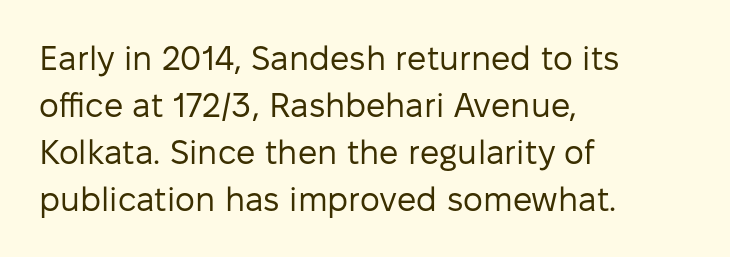
{"serif": "no", "italic": "no", "bold": "no", "weight": "regular", "width": "normal", "stroke_contrast": "low", "x_height": "medium", "monospaced": "no", "underline": "no", "align": "left", "line_spacing": "normal", "line_spacing_ratio": 1.38, "letter_spacing": "normal", "letter_spacing_em": 0.0, "glyph_px": 34}
